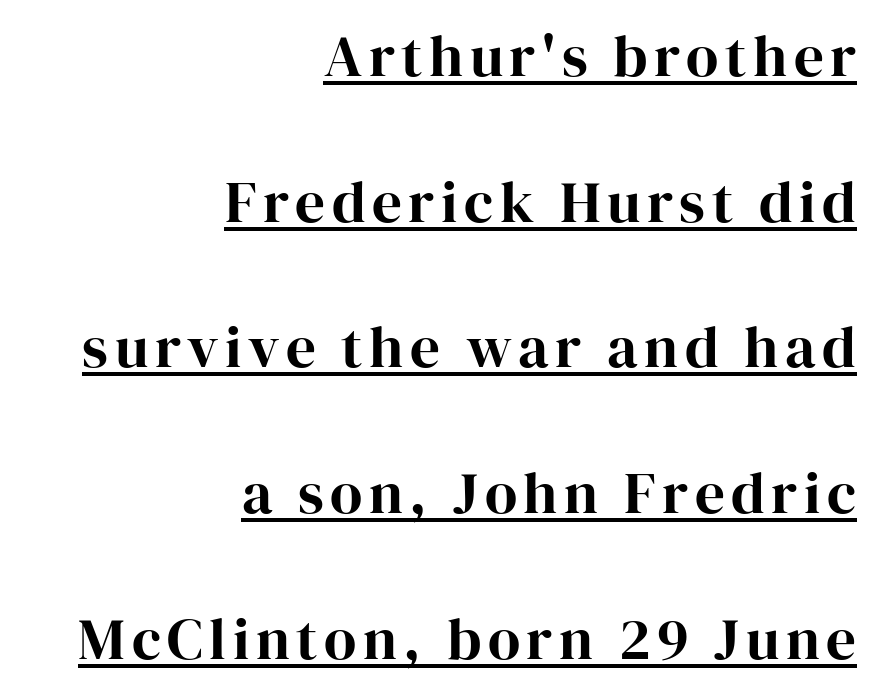
The image shows 59 px serif type, upright; set right-aligned, loose line spacing (2.47x), underlined; high stroke contrast and a medium x-height.
